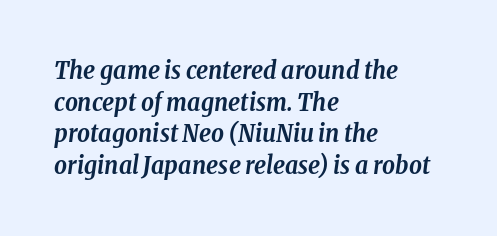
Q: Is the text bold? A: Yes.
Q: Is the text italic (slanted)? A: Yes, it leans right by about 8 degrees.
Q: Is the text underlined? A: No.
Q: How is the paragraph aligned? A: Left-aligned.
Q: Is the spacing between letters normal or unusually wide? A: Normal.
Q: Is the spacing between lines tight, normal or loose? A: Normal.
